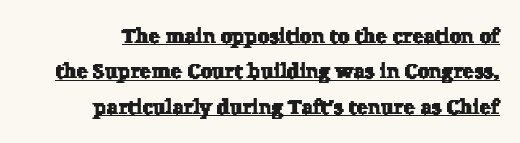
The image shows 21 px text type; set right-aligned, normal line spacing (1.68x), normal letter spacing, underlined.
